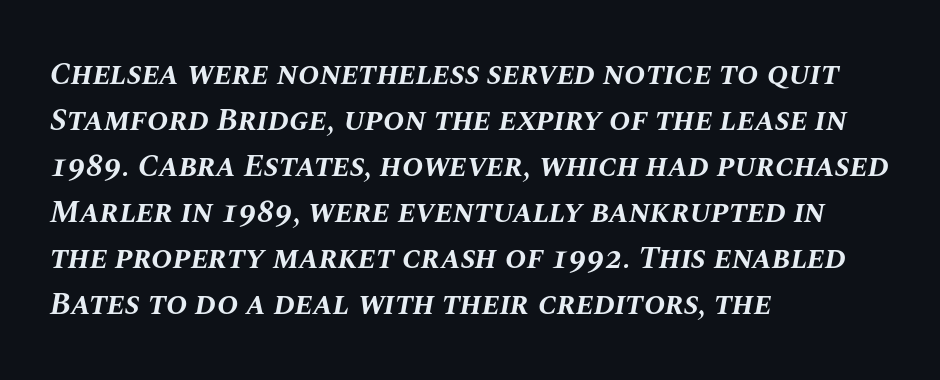
The image shows 32 px bold type, italic (leaning right); set left-aligned, normal line spacing (1.44x), normal letter spacing, not underlined; medium stroke contrast and a large x-height.
